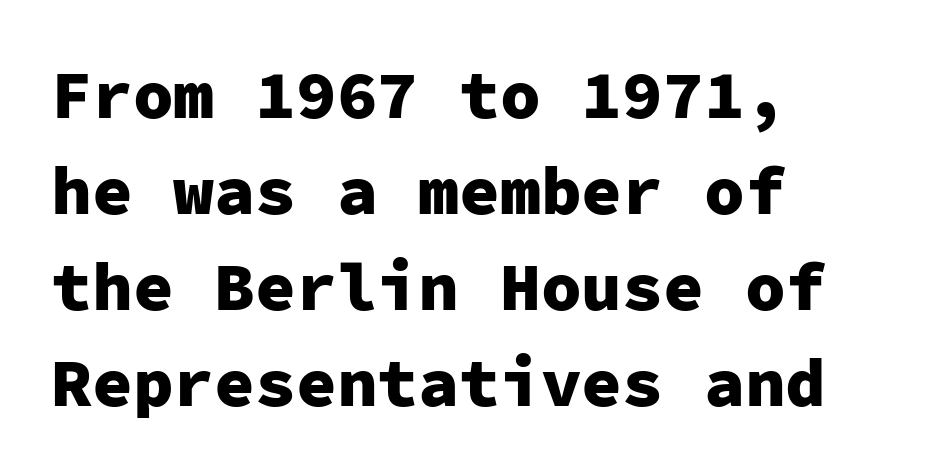
{"serif": "no", "italic": "no", "bold": "yes", "weight": "heavy", "width": "normal", "stroke_contrast": "low", "x_height": "medium", "monospaced": "yes", "underline": "no", "align": "left", "line_spacing": "normal", "line_spacing_ratio": 1.41, "letter_spacing": "normal", "letter_spacing_em": 0.0, "glyph_px": 68}
